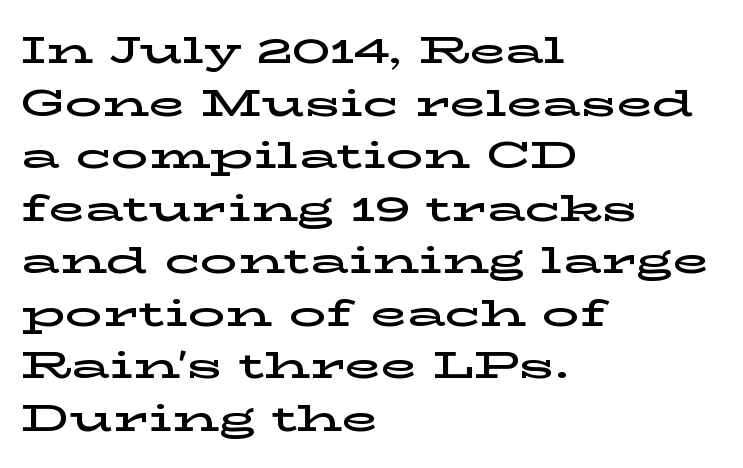
Q: Is the text italic (slanted)? A: No, it is upright.
Q: Is the typeface a serif or a sans-serif typeface? A: Serif.
Q: Is the text underlined? A: No.
Q: How is the paragraph aligned? A: Left-aligned.
Q: Is the spacing between letters normal or unusually wide? A: Normal.
Q: Is the spacing between lines tight, normal or loose? A: Normal.
Q: Width (condensed, normal, or wide)? A: Wide.
Q: Stroke contrast? A: Low.
Q: x-height? A: Medium.
Q: Monospaced? A: No.
